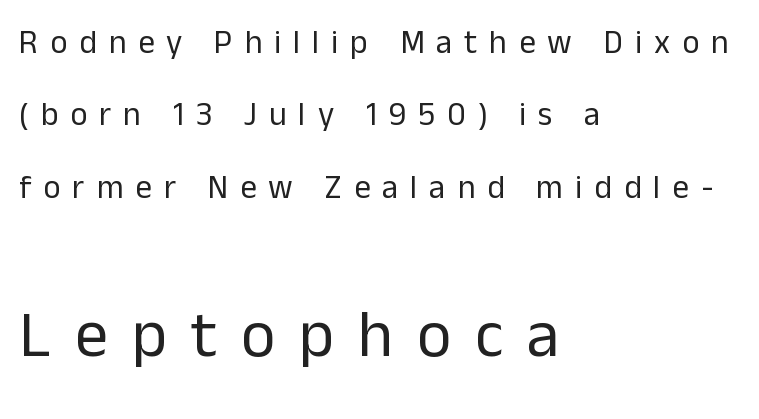
Q: Is the text bold? A: No.
Q: Is the text italic (slanted)? A: No, it is upright.
Q: Is the typeface a serif or a sans-serif typeface? A: Sans-serif.
Q: Is the text underlined? A: No.
Q: How is the paragraph aligned? A: Left-aligned.
Q: Is the spacing between letters normal or unusually wide? A: Unusually wide.
Q: Is the spacing between lines tight, normal or loose? A: Loose.
Q: Which block of text is set in a larger size, the first (top) or the second (bottom)? A: The second (bottom) one.
Q: Width (condensed, normal, or wide)? A: Normal.
Q: Stroke contrast? A: Low.
Q: x-height? A: Medium.
Q: Monospaced? A: No.
